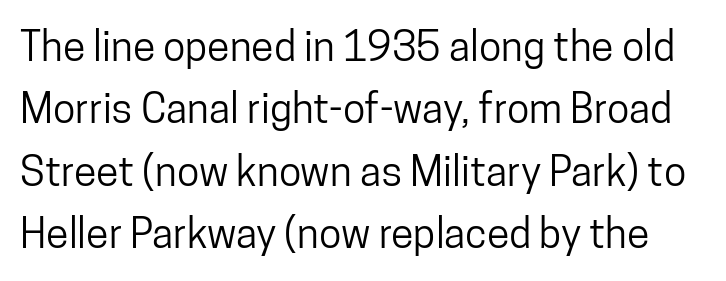
Q: Is the text italic (slanted)? A: No, it is upright.
Q: Is the typeface a serif or a sans-serif typeface? A: Sans-serif.
Q: Is the text underlined? A: No.
Q: Is the spacing between letters normal or unusually wide? A: Normal.
Q: Is the spacing between lines tight, normal or loose? A: Normal.
Q: Width (condensed, normal, or wide)? A: Condensed.
Q: Stroke contrast? A: Low.
Q: x-height? A: Medium.
Q: Monospaced? A: No.
